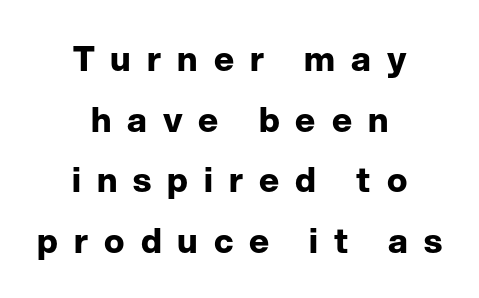
Q: Is the text bold? A: Yes.
Q: Is the text italic (slanted)? A: No, it is upright.
Q: Is the typeface a serif or a sans-serif typeface? A: Sans-serif.
Q: Is the text underlined? A: No.
Q: How is the paragraph aligned? A: Centered.
Q: Is the spacing between letters normal or unusually wide? A: Unusually wide.
Q: Width (condensed, normal, or wide)? A: Normal.
Q: Stroke contrast? A: Low.
Q: x-height? A: Medium.
Q: Monospaced? A: No.
